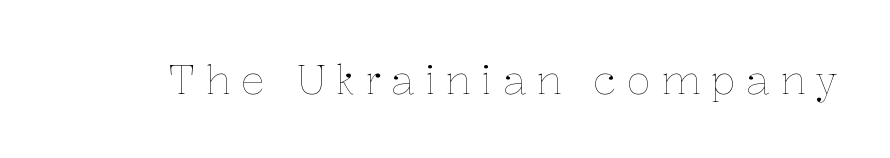
The image shows 40 px thin type, upright; set unusually wide letter spacing (+0.24 em), not underlined; low stroke contrast and a medium x-height.
